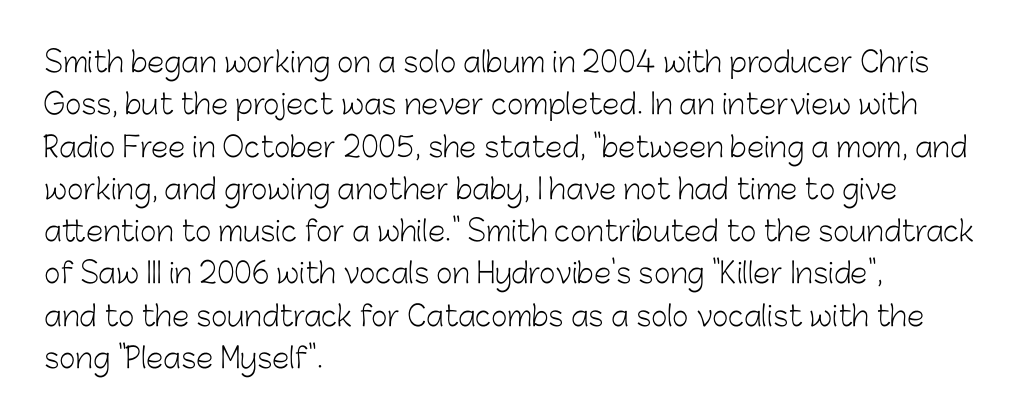
In CSS terms this would be text-align: left. Beneath every word, the page is bare. Between one letter and the next there's only the usual sliver of space. A typesetter would call this proportional, since set widths differ per character. Letterform terminals end flat and unadorned throughout the passage.
